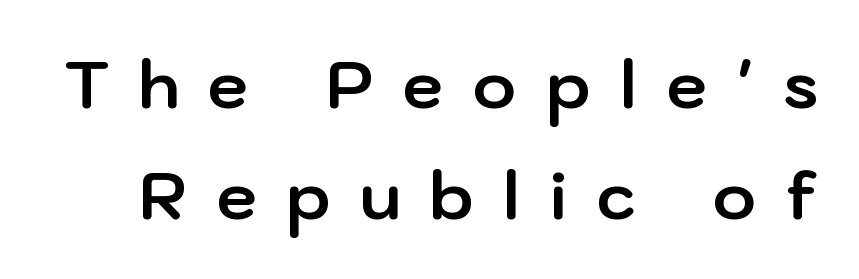
Substantial extra tracking has been applied to these lines. The string is rendered with underlining switched off. Check where the strokes stop: nothing finishes them off — pure sans. Unlike italic type, these characters show no tilt at all. Think of a printed novel: that variable character pitch is what you see here. The sample has been set heavy, in full bold.
